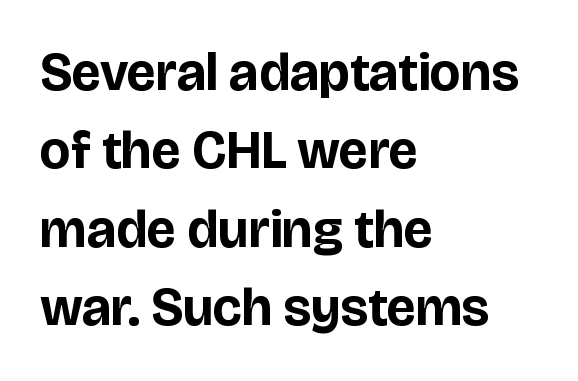
The image shows 53 px bold sans-serif type, upright; set left-aligned, normal line spacing (1.48x), normal letter spacing, not underlined; low stroke contrast and a large x-height.
